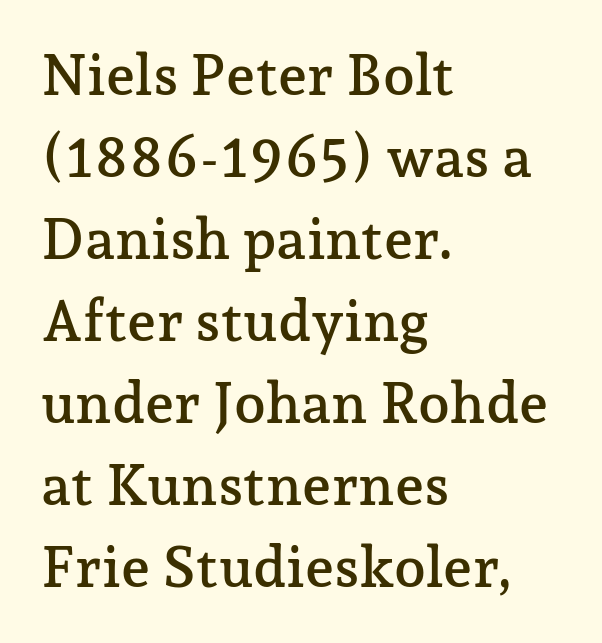
The font family rendered here belongs to the serif group. The designer left line spacing at the default. Underline: absent. Tracking here is standard; glyphs follow each other at the usual distance. The specimen reads as upright at a glance. One-word summary of the alignment: left.
